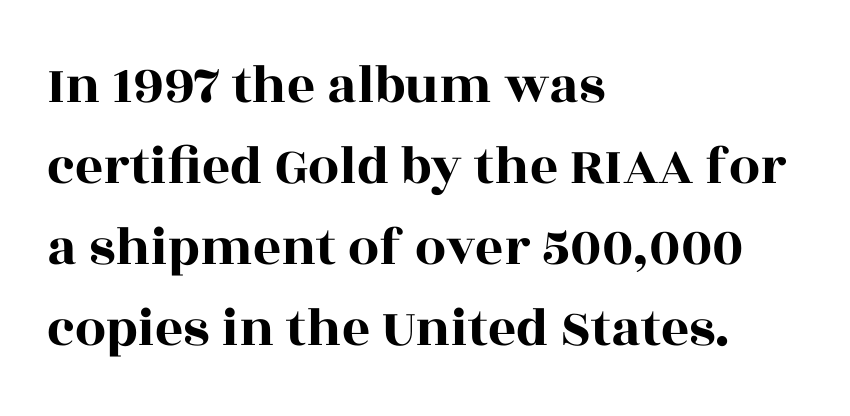
The image shows 55 px wide serif type, upright; set left-aligned, normal line spacing (1.47x), normal letter spacing, not underlined; a large x-height.
